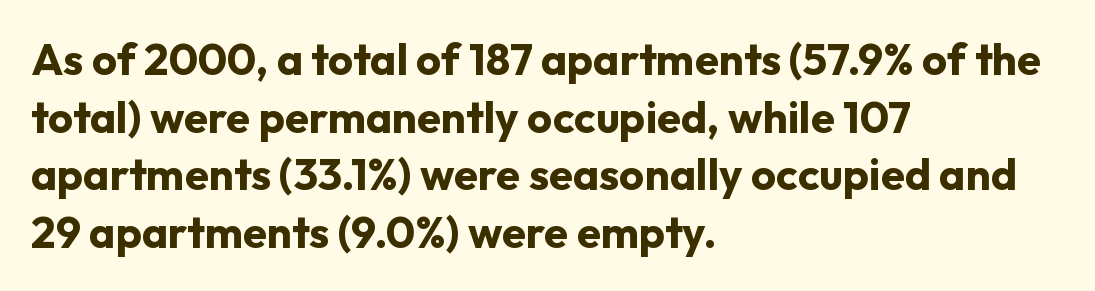
The image shows 44 px bold sans-serif type, upright; set left-aligned, normal line spacing (1.31x), normal letter spacing, not underlined; low stroke contrast and a medium x-height.
